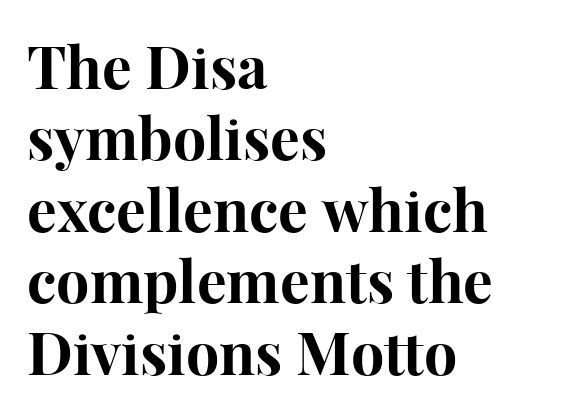
Think of a printed novel: that variable character pitch is what you see here. Plenty of ink on the page — the face is bold. Students, note that the glyphs here touch the page at normal intervals. One-word summary of the alignment: left. Italic? Not at all — the glyphs are vertical. Is this a sans? No — the strokes have serifs.
